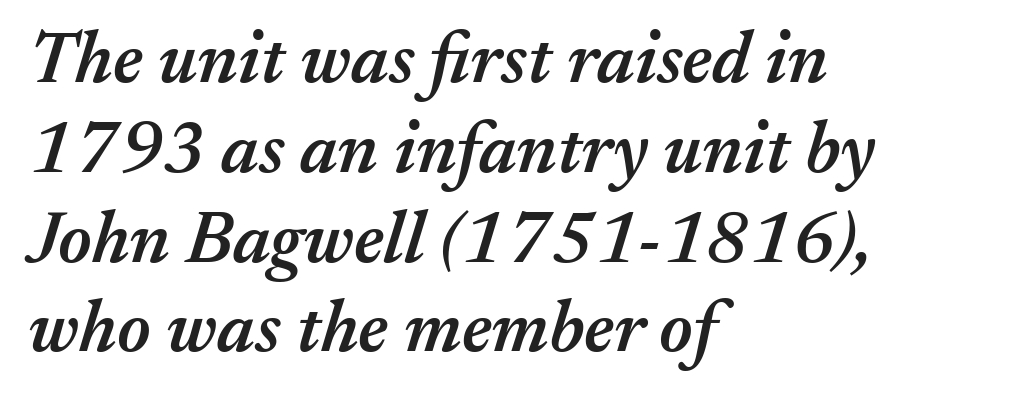
The image shows 73 px semibold type, italic (leaning right); set left-aligned, line spacing 1.23x, normal letter spacing, not underlined; medium stroke contrast and a medium x-height.
